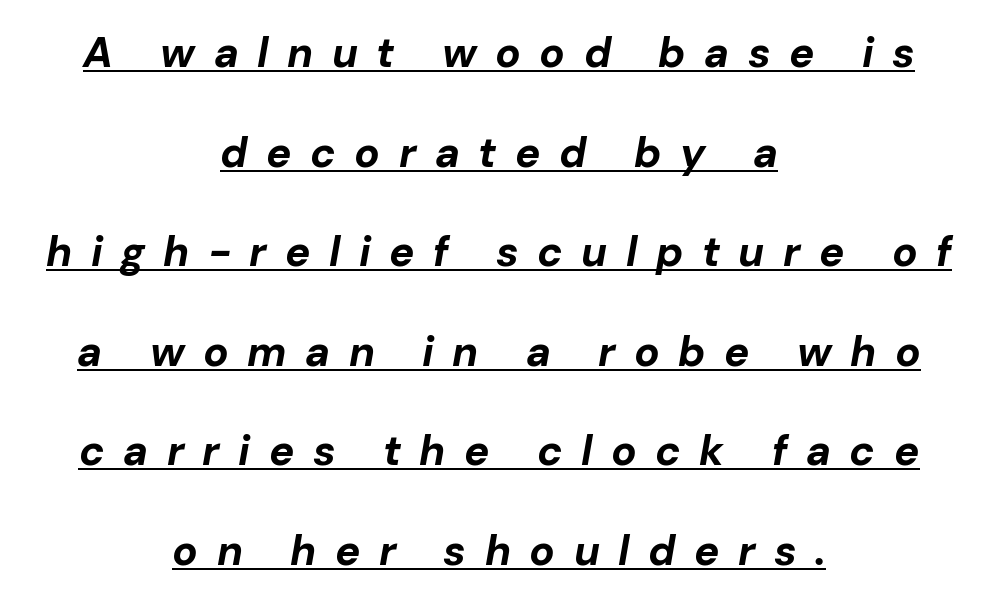
{"italic": "yes", "lean": "right", "slant_degrees": 10, "bold": "yes", "weight": "bold", "width": "normal", "stroke_contrast": "low", "x_height": "medium", "monospaced": "no", "underline": "yes", "align": "center", "line_spacing": "loose", "line_spacing_ratio": 2.37, "letter_spacing": "wide", "letter_spacing_em": 0.44, "glyph_px": 42}
